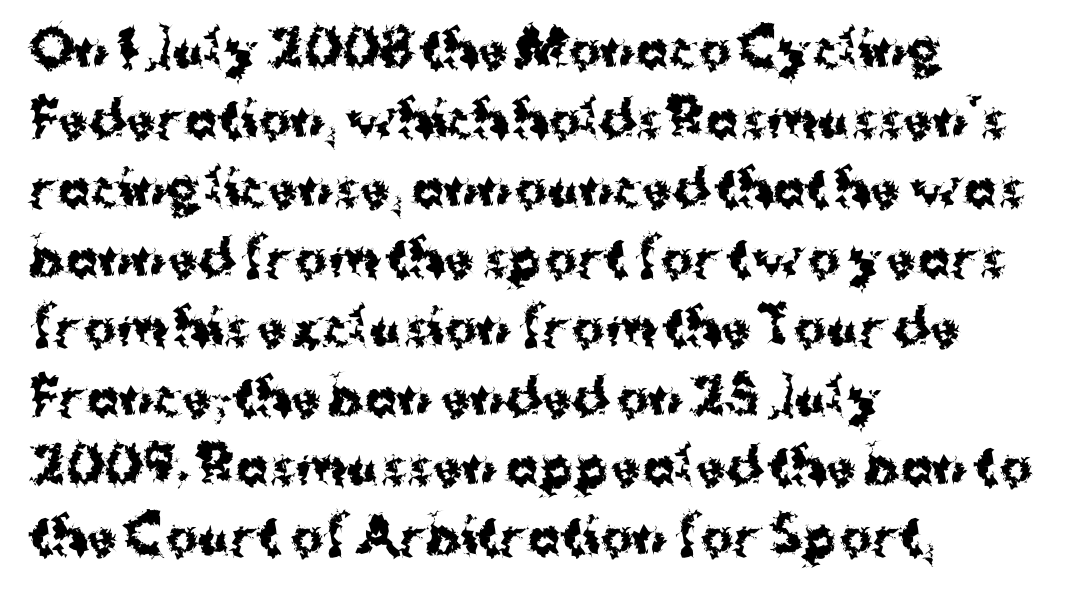
{"serif": "no", "italic": "no", "bold": "yes", "weight": "bold", "width": "normal", "stroke_contrast": "medium", "x_height": "medium", "monospaced": "no", "underline": "no", "align": "left", "line_spacing": "normal", "line_spacing_ratio": 1.42, "letter_spacing": "normal", "letter_spacing_em": 0.0, "glyph_px": 49}
